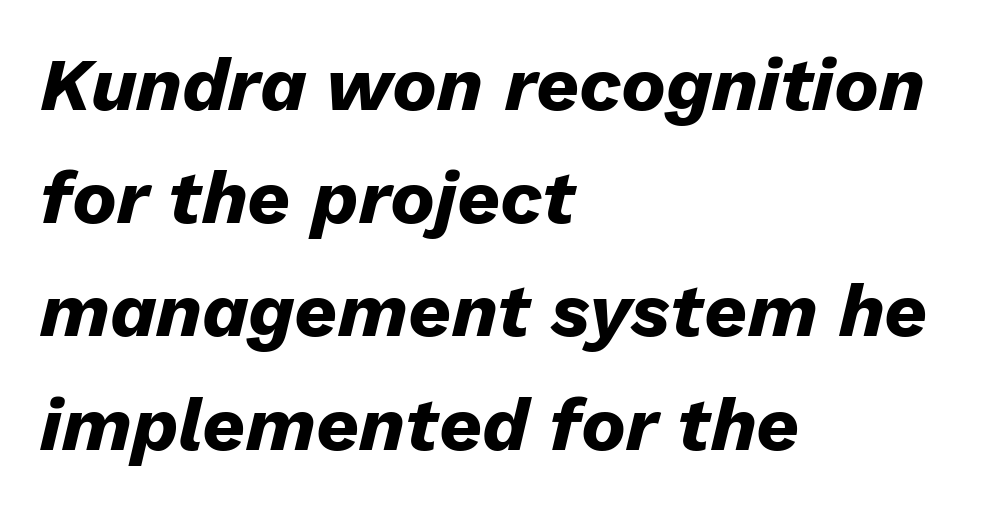
Observe the ordinary spacing: letters are neighbours, not strangers. Character widths vary here, with narrow letters taking less room than wide ones. Successive baselines arrive at the customary interval. Is the type bold? Yes — the strokes are clearly thick and heavy.
